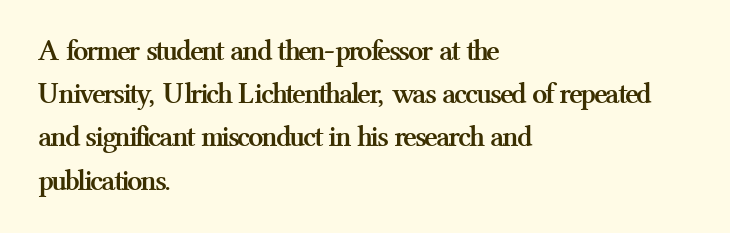
{"serif": "yes", "italic": "no", "bold": "yes", "weight": "semibold", "width": "normal", "stroke_contrast": "medium", "x_height": "medium", "monospaced": "no", "underline": "no", "align": "left", "line_spacing": "normal", "line_spacing_ratio": 1.44, "letter_spacing": "normal", "letter_spacing_em": 0.0, "glyph_px": 30}
